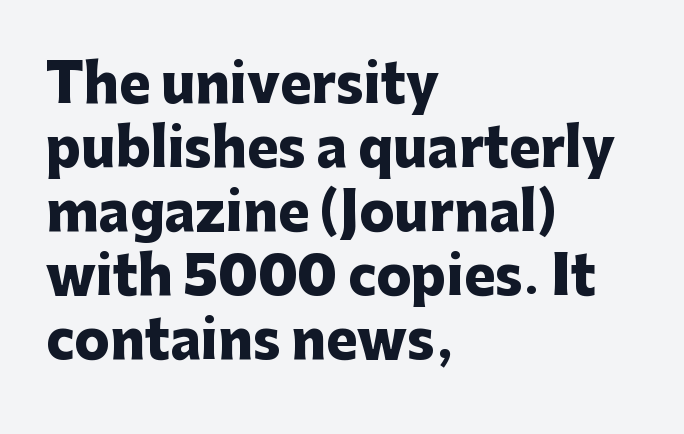
{"serif": "no", "italic": "no", "bold": "yes", "weight": "heavy", "width": "normal", "stroke_contrast": "low", "x_height": "medium", "monospaced": "no", "underline": "no", "align": "left", "line_spacing_ratio": 1.23, "letter_spacing": "normal", "letter_spacing_em": 0.0, "glyph_px": 52}
